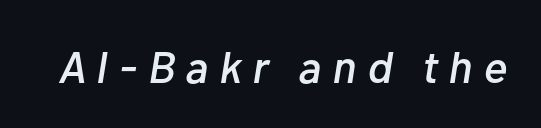
The area under the type is left untouched. It's the slanting kind of type. Students, note that the glyphs here are deliberately spaced far apart. Proportional: the letters do not fall into vertical columns.
